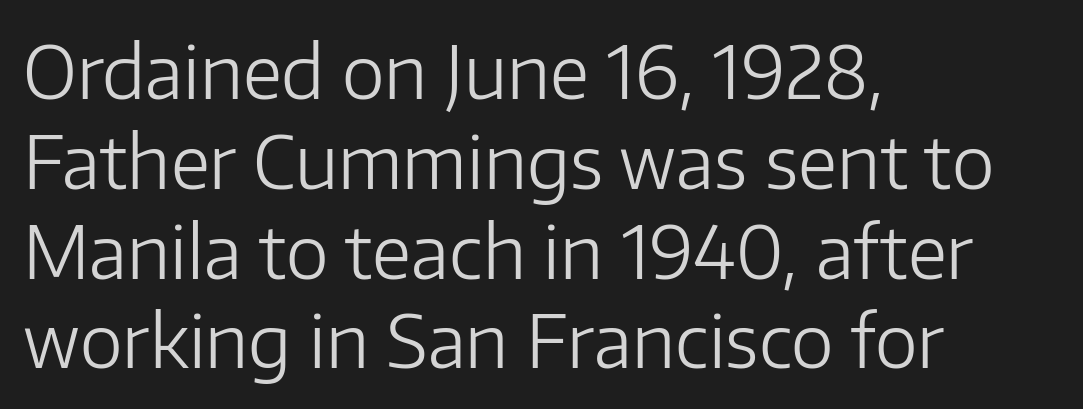
The image shows 73 px light sans-serif type, upright; set left-aligned, line spacing 1.23x, normal letter spacing, not underlined; low stroke contrast and a medium x-height.
